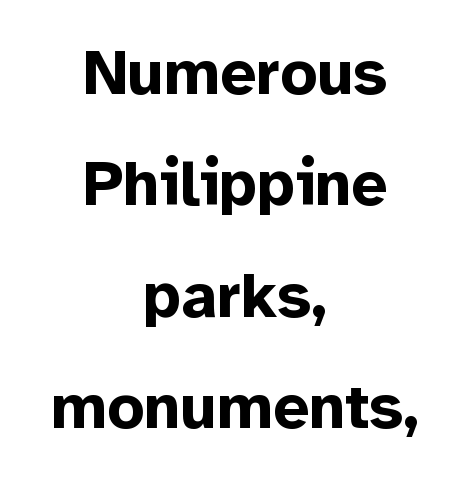
The image shows 64 px bold sans-serif type, upright; set centered, line spacing 1.74x, normal letter spacing, not underlined; low stroke contrast and a medium x-height.
